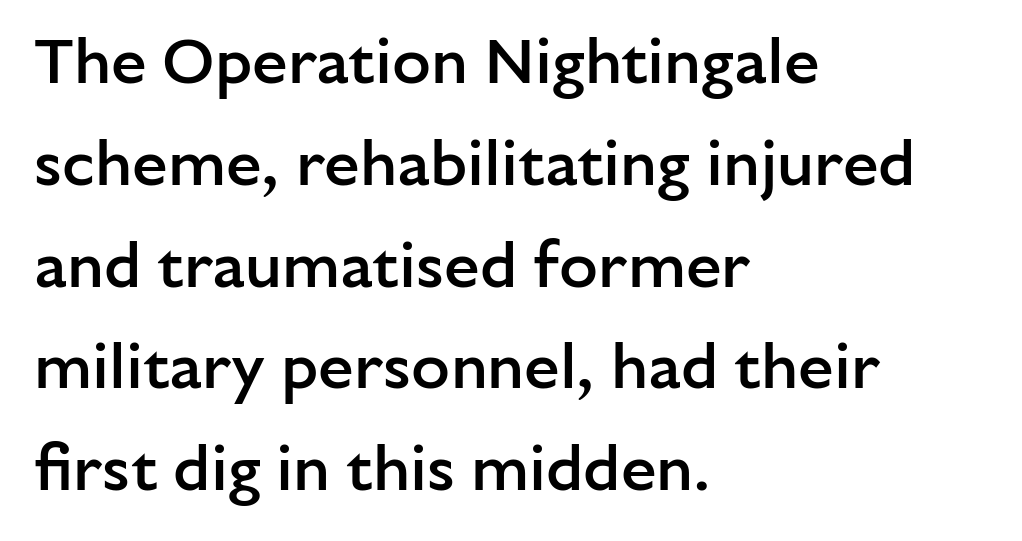
The image shows 64 px semibold sans-serif type, upright; set left-aligned, normal line spacing (1.59x), normal letter spacing, not underlined; low stroke contrast and a medium x-height.
